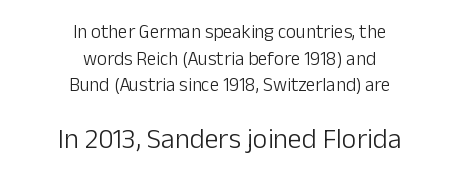
The baseline area is clear. Stem width sits at or under what a default text font uses. Serif or sans? Sans — the stroke terminals are bare. Character size in the trailing block exceeds that of the leading block. This sample keeps an unexceptional amount of space between lines.
